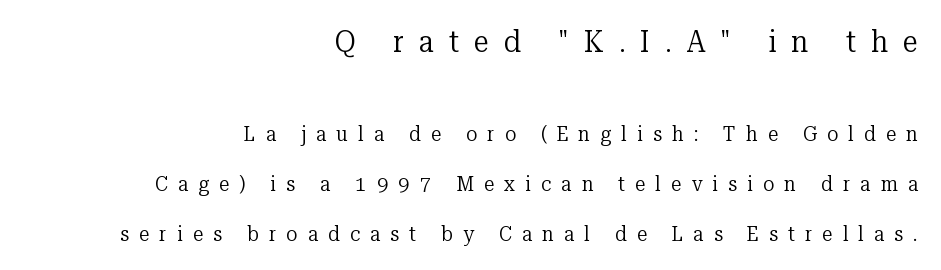
The face used here is proportionally spaced, like ordinary book or web type. Display-style spreading of the glyphs; the letterfit is very open. Stroke mass is kept to a normal reading level or below. The rendering shows small feet on the letterforms — a serif design. The glyphs are unaccompanied by any horizontal stroke below them. Line ends are locked; line starts wander.
